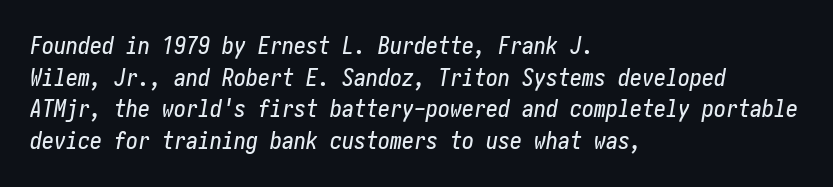
A normal amount of white space separates one row of letters from the next. Line starts are locked; line ends wander. Emphasis-style slanted type is in use. The strip under each line holds only bare page. Between one letter and the next there's only the usual sliver of space.
